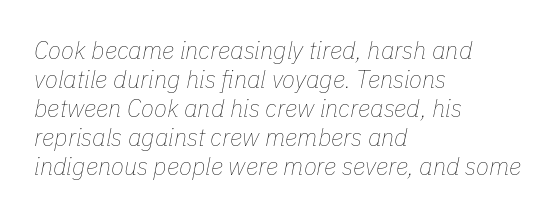
{"italic": "yes", "lean": "right", "slant_degrees": 11, "bold": "no", "underline": "no", "align": "left", "line_spacing_ratio": 1.21, "letter_spacing": "normal", "letter_spacing_em": 0.0, "glyph_px": 24}
